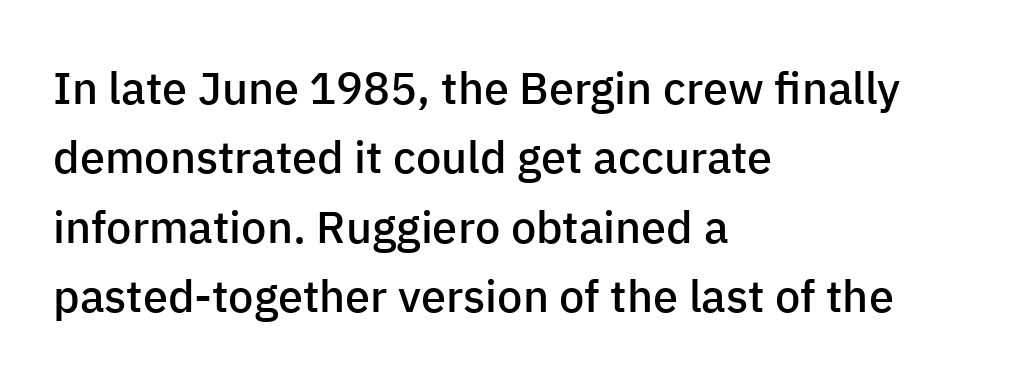
{"serif": "no", "italic": "no", "bold": "semi", "weight": "semibold", "width": "normal", "stroke_contrast": "low", "x_height": "medium", "monospaced": "no", "underline": "no", "align": "left", "line_spacing": "normal", "line_spacing_ratio": 1.54, "letter_spacing": "normal", "letter_spacing_em": 0.0, "glyph_px": 45}
